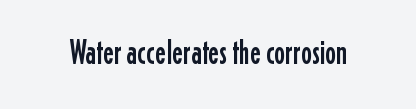
Honestly, the letter spacing is just normal — you wouldn't notice it. The typeface chosen for these lines omits serifs. Looks like regular typesetting: each glyph gets only the width it needs. In terms of posture, this sample is upright. Clear beneath every line of the passage.
